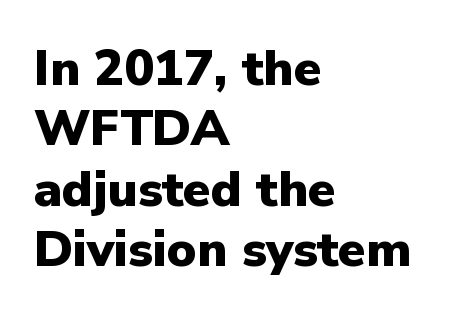
{"serif": "no", "italic": "no", "bold": "yes", "weight": "heavy", "width": "normal", "stroke_contrast": "low", "x_height": "medium", "monospaced": "no", "underline": "no", "align": "left", "line_spacing_ratio": 1.21, "letter_spacing": "normal", "letter_spacing_em": 0.0, "glyph_px": 50}
